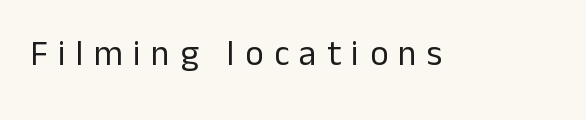
A bare baseline throughout the passage. Caption: expanded tracking, letters set apart. A sans-serif font was chosen for this passage. Is this a fixed-width face? No — the glyphs have proportional, varying widths.
